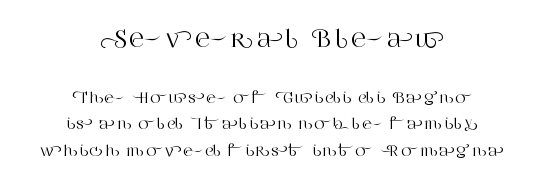
Interline gaps are noticeably wide in this sample. Unlike italic type, these characters show no tilt at all. A centered setting, common on invitations and titles, is used for this passage. Reading top to bottom, the characters get smaller at the block break. The words here are not underlined.
